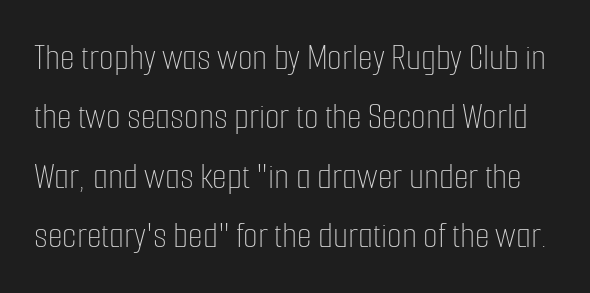
Nothing heavy about these letters — not bold at all. Style check: upright. The face used here is rendered with its standard letterfit. These lines are rendered in a variable-pitch font. The gap between lines stays unmarked.
